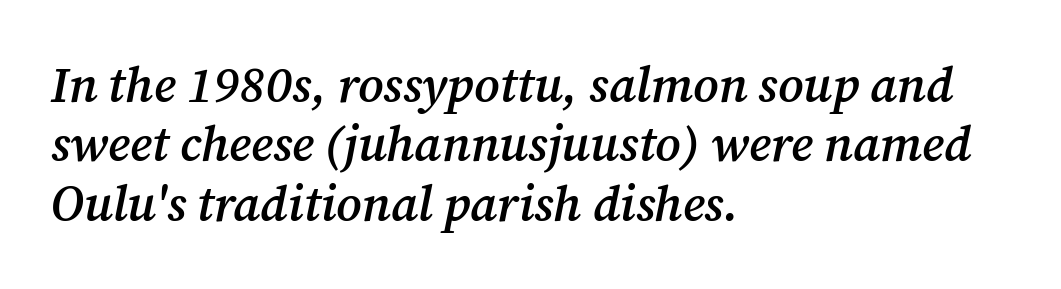
{"serif": "yes", "italic": "yes", "lean": "right", "slant_degrees": 12, "bold": "semi", "weight": "semibold", "width": "normal", "stroke_contrast": "medium", "x_height": "medium", "monospaced": "no", "underline": "no", "align": "left", "line_spacing_ratio": 1.21, "letter_spacing": "normal", "letter_spacing_em": 0.0, "glyph_px": 49}
